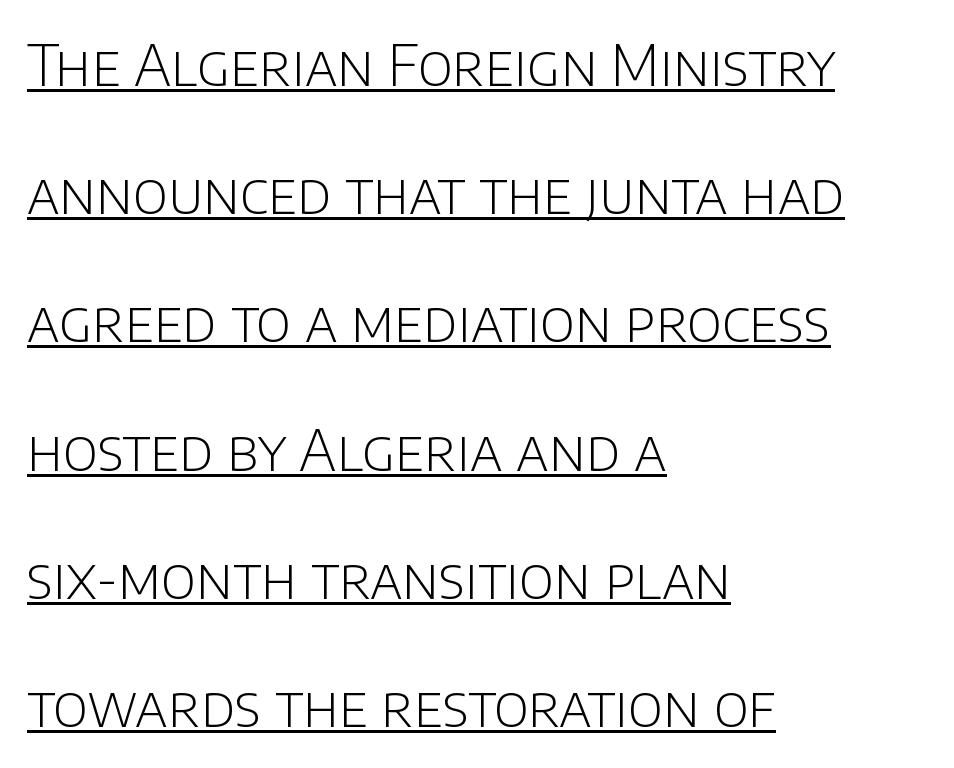
Spacing verdict: proportional, widths tailored to each character. Vertical spacing — loose. The font sits on the lighter half of the weight spectrum, regular included. This is underlined copy, the kind a proofreader might mark for attention. The lines in this sample share a left origin and differ only in where they stop. This is the regular roman posture of the typeface.
